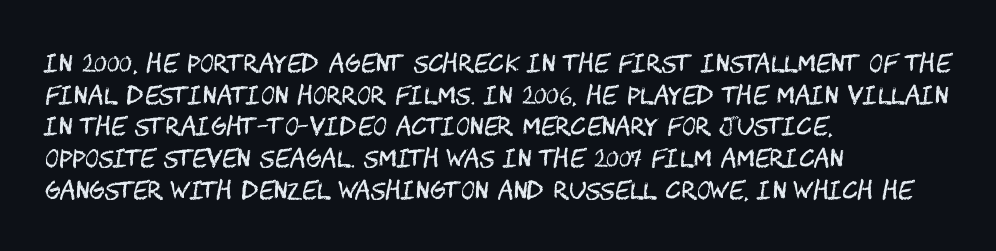
{"italic": "no", "bold": "no", "underline": "no", "align": "left", "line_spacing": "normal", "line_spacing_ratio": 1.32, "letter_spacing": "normal", "letter_spacing_em": 0.0, "glyph_px": 24}
